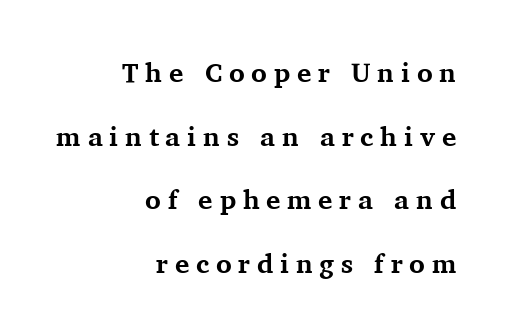
The image shows 27 px bold type, upright; set right-aligned, loose line spacing (2.36x), unusually wide letter spacing (+0.25 em), not underlined.
